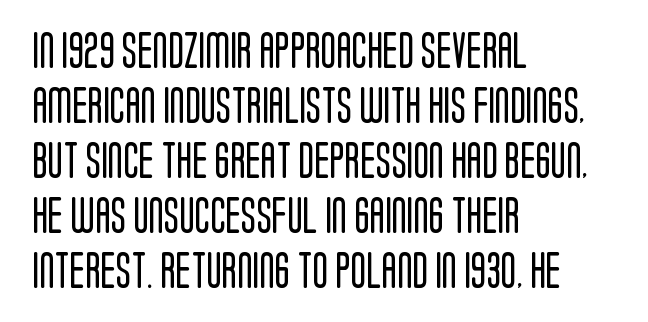
{"serif": "no", "italic": "no", "bold": "no", "weight": "regular", "width": "condensed", "stroke_contrast": "low", "x_height": "large", "monospaced": "no", "underline": "no", "align": "left", "line_spacing": "normal", "line_spacing_ratio": 1.53, "letter_spacing": "normal", "letter_spacing_em": 0.0, "glyph_px": 36}
